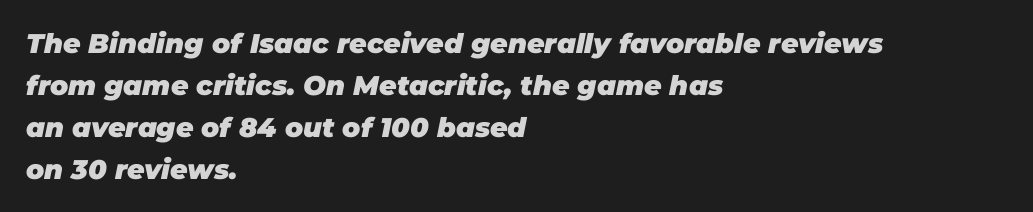
Q: Is the text bold? A: Yes.
Q: Is the text italic (slanted)? A: Yes, it leans right by about 11 degrees.
Q: Is the text underlined? A: No.
Q: How is the paragraph aligned? A: Left-aligned.
Q: Is the spacing between letters normal or unusually wide? A: Normal.
Q: Is the spacing between lines tight, normal or loose? A: Normal.
